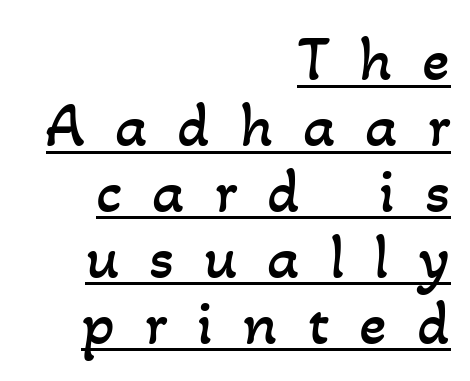
The image shows 64 px regular-weight type; set right-aligned, tight line spacing (1.03x), unusually wide letter spacing (+0.47 em), underlined; low stroke contrast and a small x-height.
